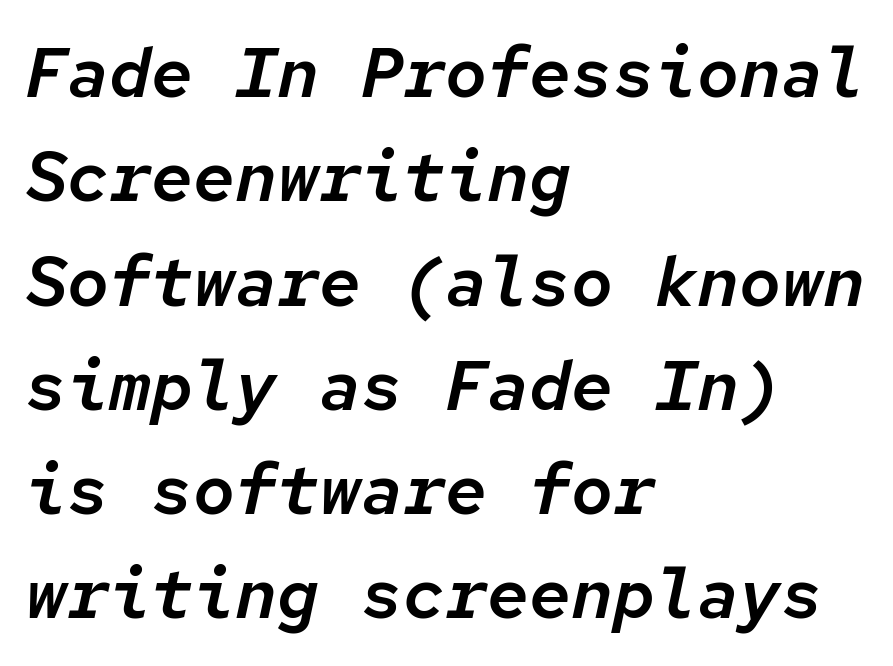
The image shows 70 px text type, italic (leaning right), monospaced; set left-aligned, normal line spacing (1.49x), normal letter spacing, not underlined; low stroke contrast and a medium x-height.
